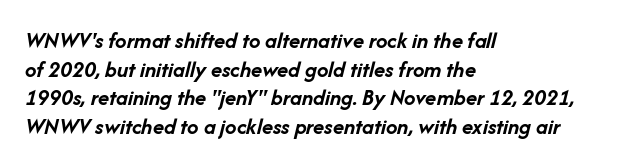
The zone under the glyphs is completely vacant. If you drew a ruler down the left edge, every line would touch it. The rendering keeps characters at their native spacing. Is the type slanted? Yes — the strokes lean at a clear angle.
